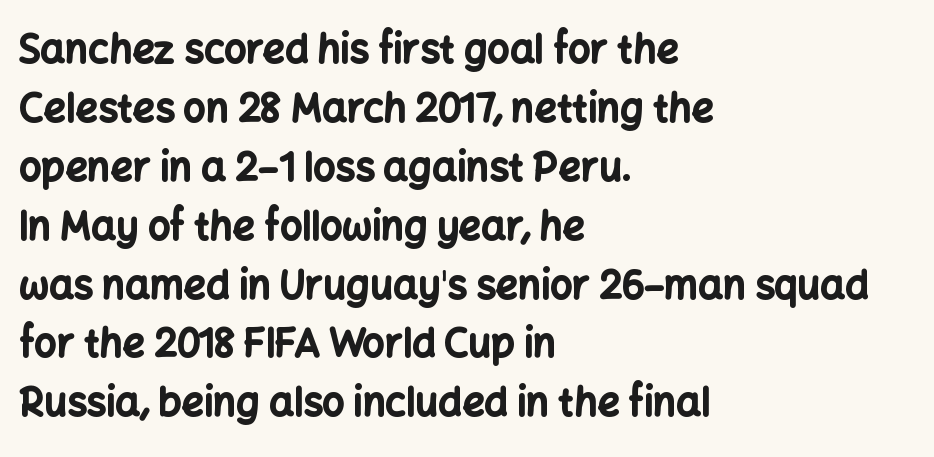
Vertical strokes here are truly vertical. Words float on clear page, feet unadorned. A typesetter would call this proportional, since set widths differ per character. Successive baselines arrive at the customary interval.
